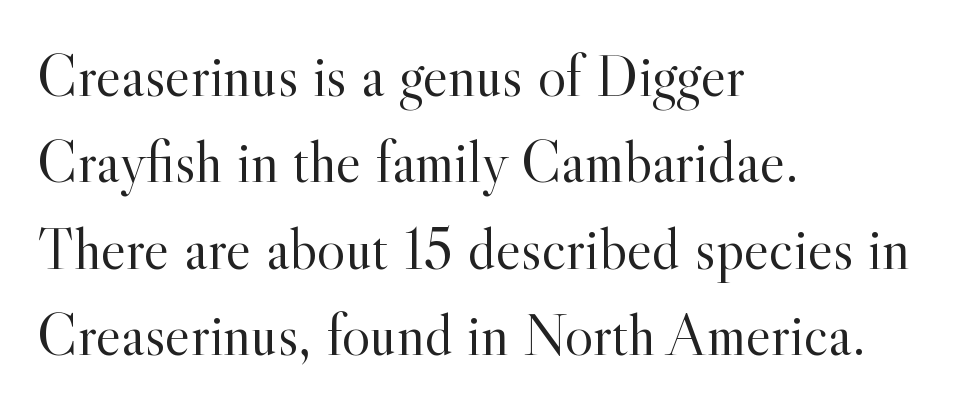
Q: Is the text bold? A: No.
Q: Is the text italic (slanted)? A: No, it is upright.
Q: Is the typeface a serif or a sans-serif typeface? A: Serif.
Q: Is the text underlined? A: No.
Q: How is the paragraph aligned? A: Left-aligned.
Q: Is the spacing between letters normal or unusually wide? A: Normal.
Q: Is the spacing between lines tight, normal or loose? A: Normal.
Q: Width (condensed, normal, or wide)? A: Normal.
Q: x-height? A: Small.
Q: Monospaced? A: No.
